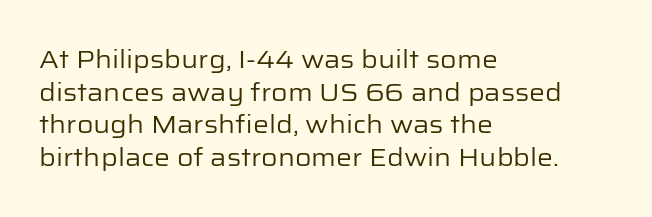
What's the leading like? Ordinary, nothing unusual. The passage shown has conventional tracking throughout. The typography opts for an upright posture over an oblique one. The passage is arranged the way most books set body copy — flush left.
